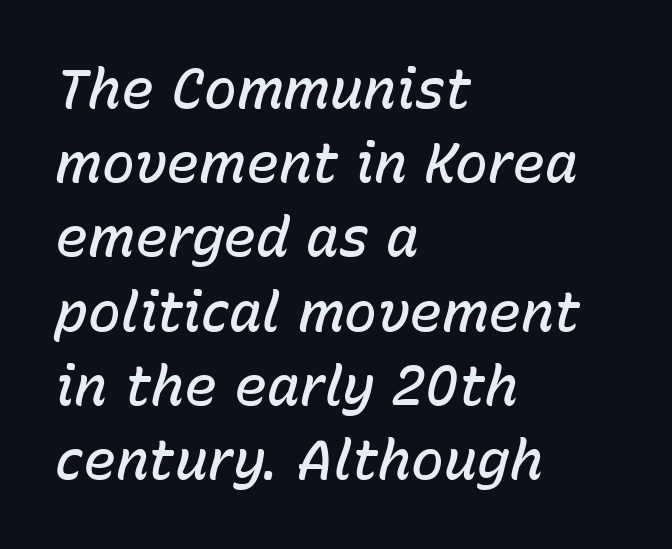
The rows are spaced the way most documents space them. Varying glyph widths throughout — classic text-font behaviour. The lines in this sample share a left origin and differ only in where they stop. Tracking here is standard; glyphs follow each other at the usual distance. This is oblique type, the kind used for emphasis or titles.
